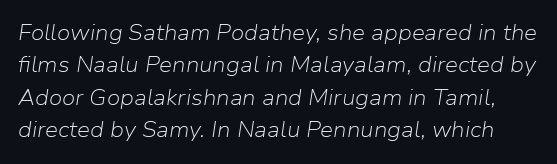
Q: Is the text bold? A: No.
Q: Is the text italic (slanted)? A: Yes, it leans right by about 9 degrees.
Q: Is the text underlined? A: No.
Q: Is the spacing between letters normal or unusually wide? A: Normal.
Q: Is the spacing between lines tight, normal or loose? A: Normal.
